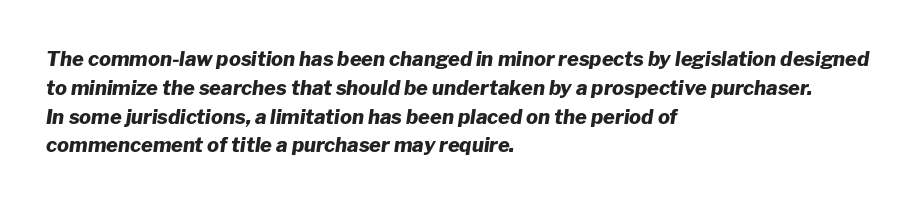
{"italic": "yes", "lean": "right", "slant_degrees": 8, "bold": "yes", "underline": "no", "align": "left", "line_spacing": "normal", "line_spacing_ratio": 1.44, "letter_spacing": "normal", "letter_spacing_em": 0.0, "glyph_px": 20}
